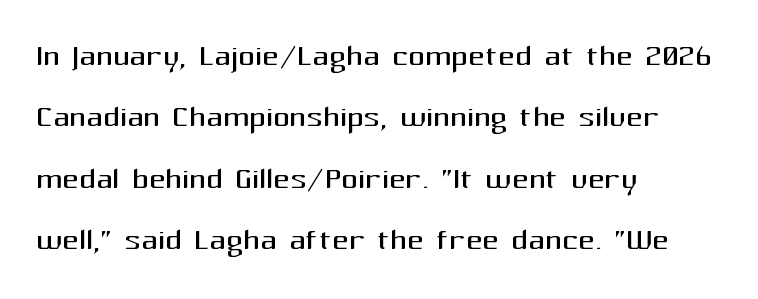
In CSS terms this would be text-align: left. The area under the type is left untouched. Proportional: the letters do not fall into vertical columns. The font is comparable to plain body text, perhaps lighter. If you measured baseline to baseline, you'd find a middling distance.
